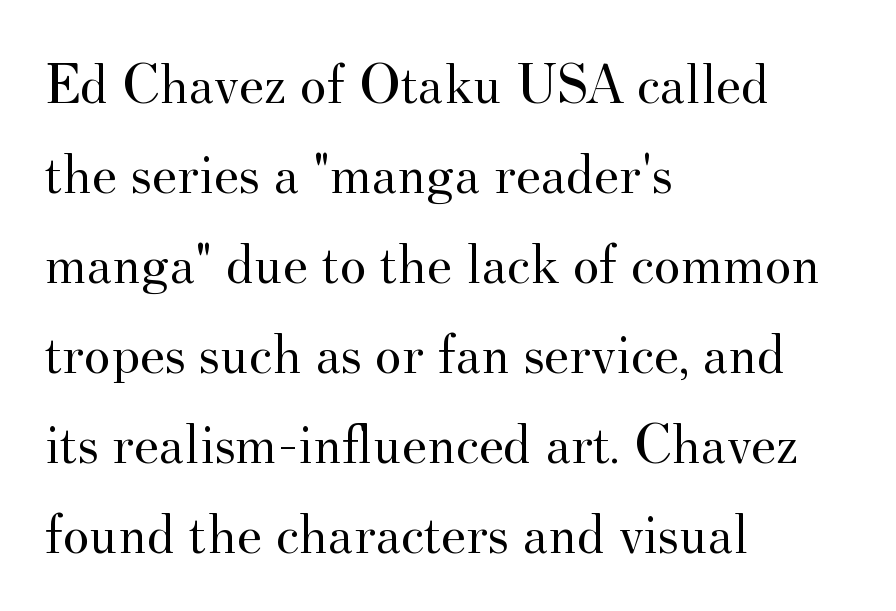
The image shows 57 px regular-weight serif type, upright; set left-aligned, normal line spacing (1.58x), normal letter spacing, not underlined; medium stroke contrast and a small x-height.
